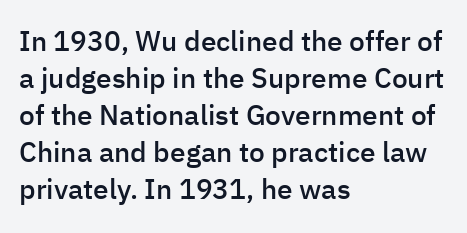
The image shows 28 px semibold sans-serif type, upright; set left-aligned, normal line spacing (1.32x), normal letter spacing, not underlined; low stroke contrast and a medium x-height.
